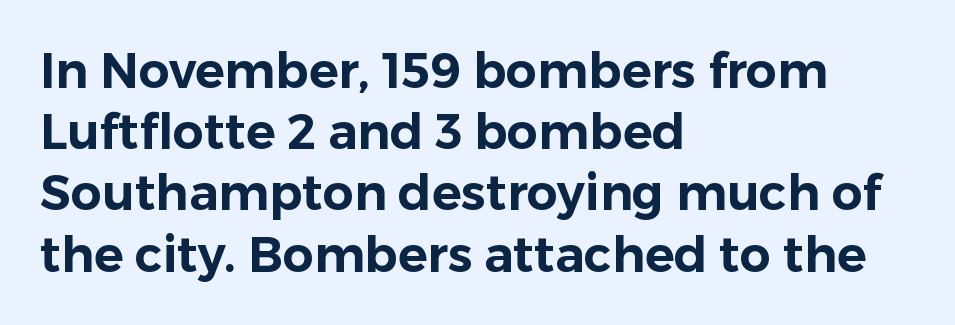
Q: Is the text italic (slanted)? A: No, it is upright.
Q: Is the typeface a serif or a sans-serif typeface? A: Sans-serif.
Q: Is the text underlined? A: No.
Q: How is the paragraph aligned? A: Left-aligned.
Q: Is the spacing between letters normal or unusually wide? A: Normal.
Q: Is the spacing between lines tight, normal or loose? A: Normal.
Q: Width (condensed, normal, or wide)? A: Normal.
Q: Stroke contrast? A: Low.
Q: x-height? A: Medium.
Q: Monospaced? A: No.
